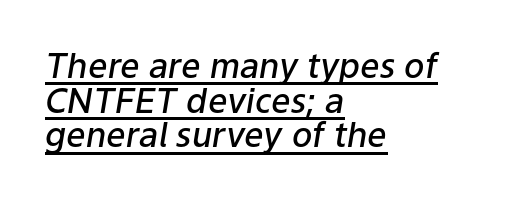
Q: Is the text bold? A: Semi-bold.
Q: Is the text italic (slanted)? A: Yes, it leans right by about 9 degrees.
Q: Is the text underlined? A: Yes.
Q: How is the paragraph aligned? A: Left-aligned.
Q: Is the spacing between letters normal or unusually wide? A: Normal.
Q: Is the spacing between lines tight, normal or loose? A: Tight.
Q: Width (condensed, normal, or wide)? A: Normal.
Q: Stroke contrast? A: Low.
Q: x-height? A: Medium.
Q: Monospaced? A: No.
